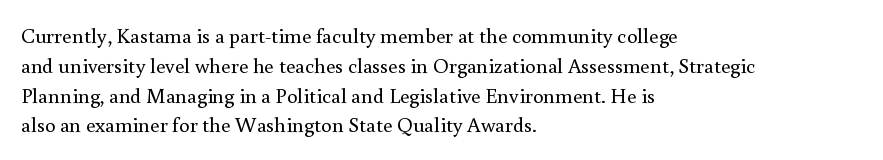
Quick note: interline space is typical. Nothing unusual about the tracking: characters are spaced as the font intends. Unmarked baselines from the first word to the last. No italicization has been applied; the sample stays upright.
